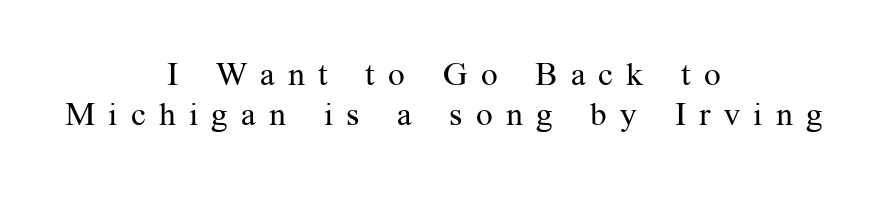
Q: Is the text bold? A: No.
Q: Is the text italic (slanted)? A: No, it is upright.
Q: Is the typeface a serif or a sans-serif typeface? A: Serif.
Q: Is the text underlined? A: No.
Q: How is the paragraph aligned? A: Centered.
Q: Is the spacing between letters normal or unusually wide? A: Unusually wide.
Q: Width (condensed, normal, or wide)? A: Normal.
Q: Stroke contrast? A: Medium.
Q: x-height? A: Medium.
Q: Monospaced? A: No.
